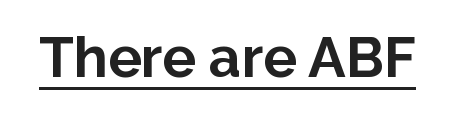
The image shows 56 px bold sans-serif type, upright; set normal letter spacing, underlined; low stroke contrast and a medium x-height.
